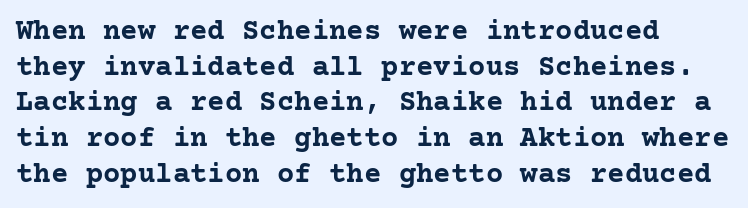
The image shows 29 px semibold serif type, upright; set left-aligned, line spacing 1.23x, normal letter spacing, not underlined; low stroke contrast and a medium x-height.
